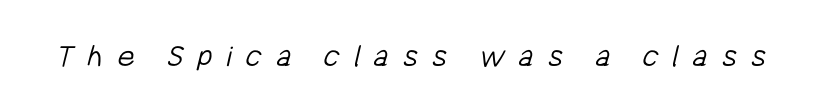
The image shows 33 px light, condensed sans-serif type; set unusually wide letter spacing (+0.43 em), not underlined; low stroke contrast and a medium x-height.
